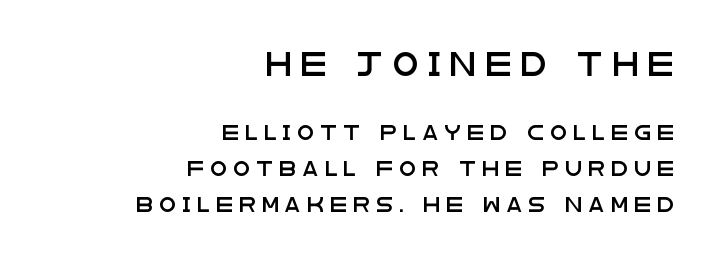
{"italic": "no", "underline": "no", "align": "right", "line_spacing": "loose", "line_spacing_ratio": 2.39, "letter_spacing": "wide", "letter_spacing_em": 0.43, "larger_block": "first", "size_ratio": 1.53, "glyph_px": 23}
